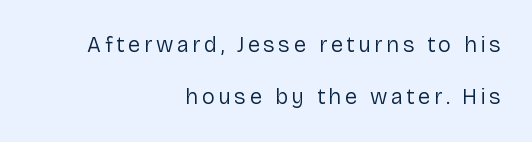
Q: Is the text bold? A: No.
Q: Is the text italic (slanted)? A: No, it is upright.
Q: Is the text underlined? A: No.
Q: How is the paragraph aligned? A: Right-aligned.
Q: Is the spacing between lines tight, normal or loose? A: Loose.
